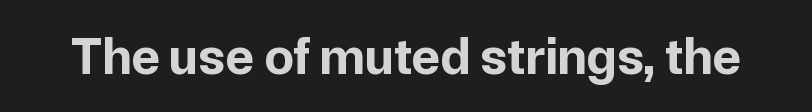
The image shows 53 px bold sans-serif type, upright; set normal letter spacing, not underlined; low stroke contrast and a medium x-height.
